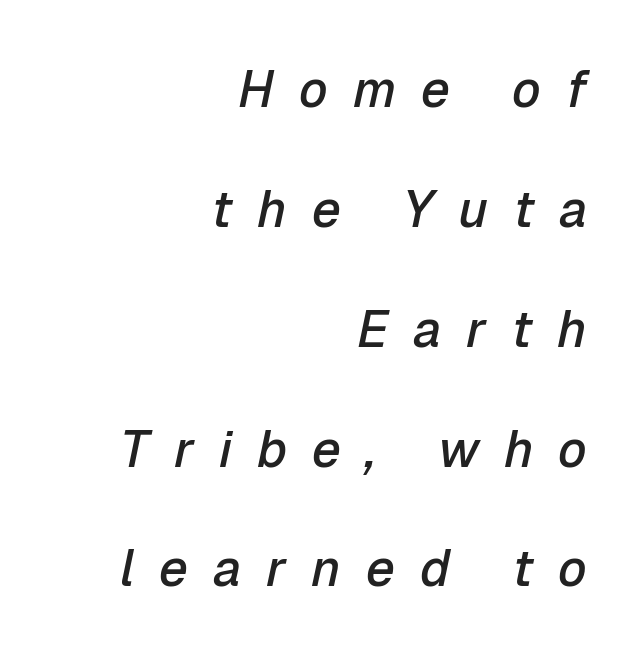
{"italic": "yes", "lean": "right", "slant_degrees": 12, "bold": "semi", "weight": "semibold", "width": "normal", "stroke_contrast": "low", "x_height": "medium", "monospaced": "no", "underline": "no", "align": "right", "line_spacing": "loose", "line_spacing_ratio": 2.35, "letter_spacing": "wide", "letter_spacing_em": 0.49, "glyph_px": 51}
